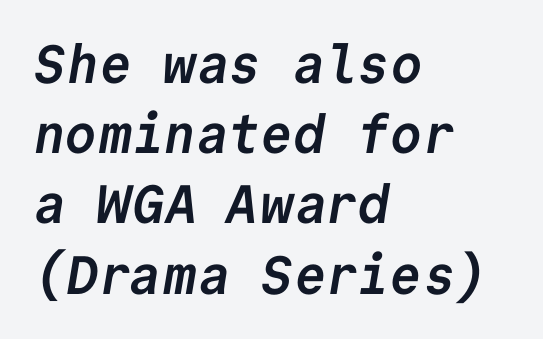
Casual observation: everything's shoved over to the left. Between one letter and the next there's only the usual sliver of space. Plain, unruled lines of type. A sans-serif font was chosen for this passage. Notice how descenders clear the ascenders below comfortably — that's standard leading. These lines are rendered in a fixed-pitch font.
